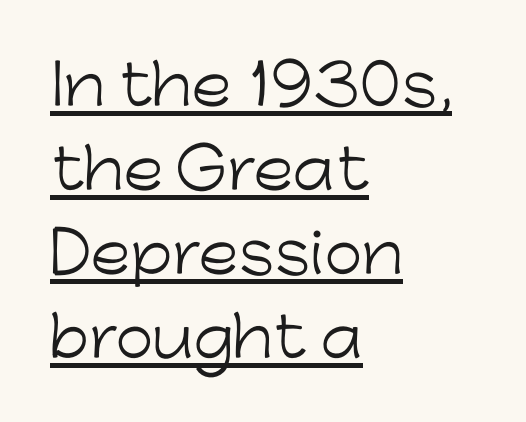
{"serif": "no", "italic": "no", "bold": "no", "weight": "light", "width": "normal", "stroke_contrast": "low", "x_height": "medium", "monospaced": "no", "underline": "yes", "align": "left", "line_spacing": "normal", "line_spacing_ratio": 1.53, "letter_spacing": "normal", "letter_spacing_em": 0.0, "glyph_px": 55}
